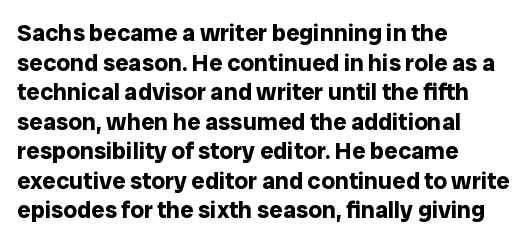
The image shows 24 px bold type, upright; set left-aligned, line spacing 1.23x, normal letter spacing, not underlined.
